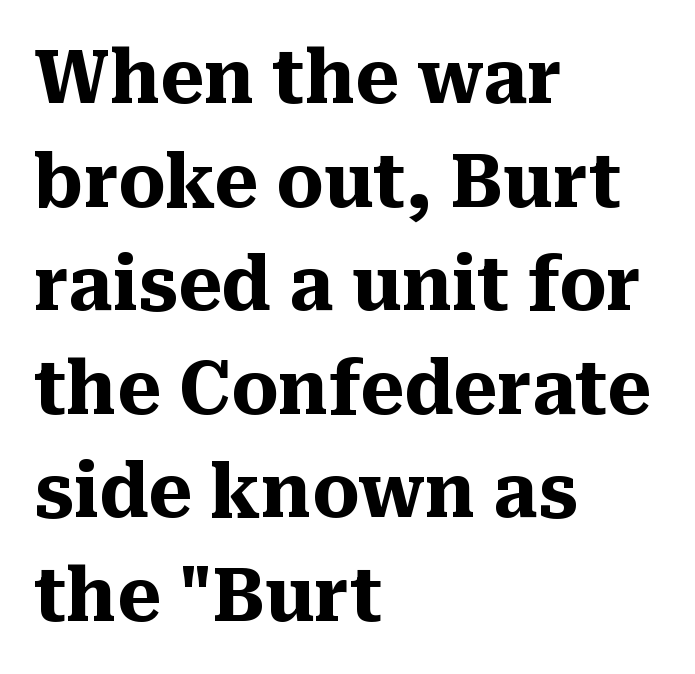
The image shows 74 px heavy serif type, upright; set left-aligned, normal line spacing (1.4x), normal letter spacing, not underlined; medium stroke contrast and a medium x-height.
